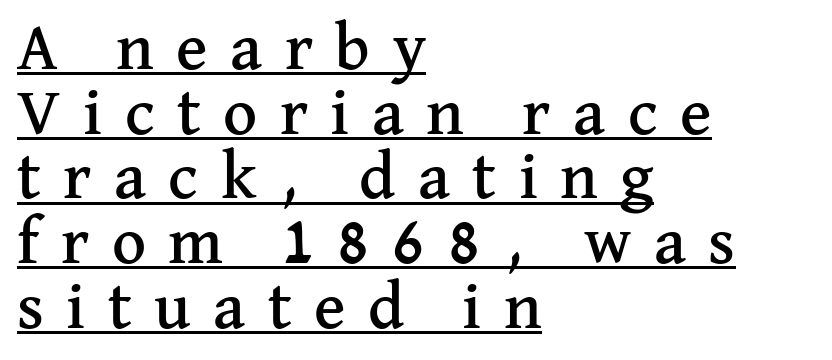
The image shows 66 px serif type, upright; set left-aligned, tight line spacing (0.98x), unusually wide letter spacing (+0.34 em), underlined; medium stroke contrast and a medium x-height.
